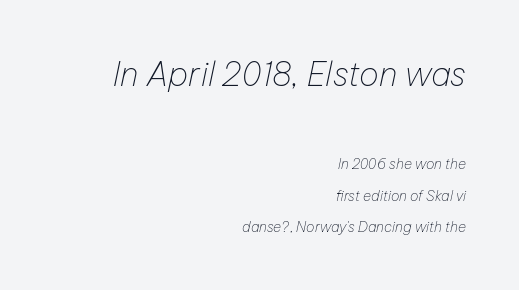
The leading is generous, giving the passage an open texture. No letter is thick-stroked: the sample isn't bold. The face used here appears at its bigger size in the upper chunk. The whole block is typeset with a tilt. The passage shown is typed in a proportional face where columns would drift. Is the block centered? No — it sits flush against the right margin.
